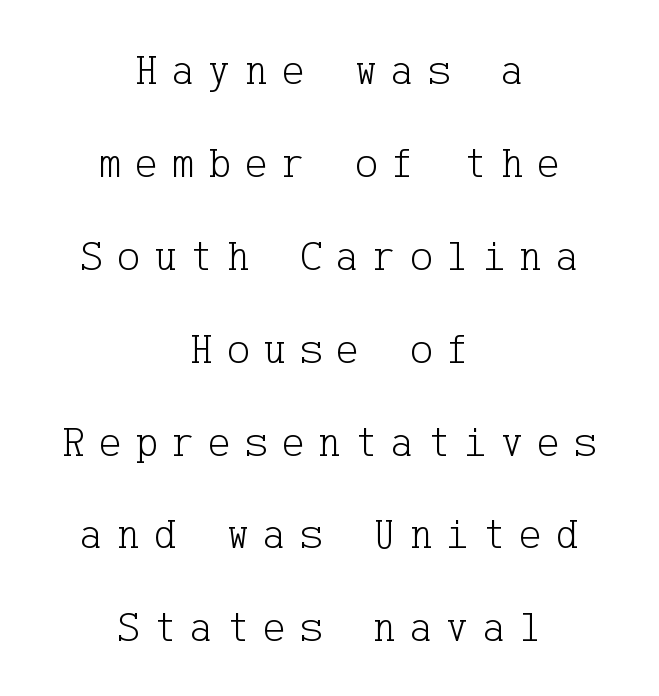
{"serif": "yes", "italic": "no", "bold": "no", "weight": "light", "width": "normal", "stroke_contrast": "low", "x_height": "medium", "underline": "no", "align": "center", "line_spacing": "loose", "line_spacing_ratio": 2.16, "letter_spacing": "wide", "letter_spacing_em": 0.32, "glyph_px": 43}
